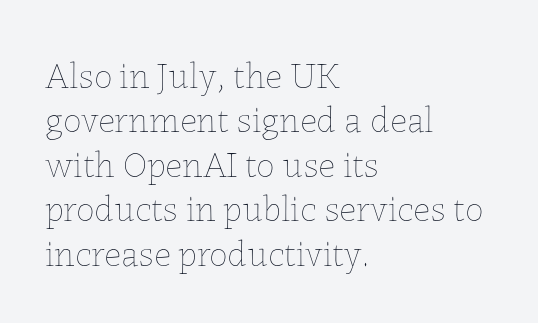
{"italic": "no", "bold": "no", "weight": "thin", "width": "normal", "stroke_contrast": "low", "x_height": "medium", "monospaced": "no", "underline": "no", "align": "left", "line_spacing_ratio": 1.2, "letter_spacing": "normal", "letter_spacing_em": 0.0, "glyph_px": 37}
